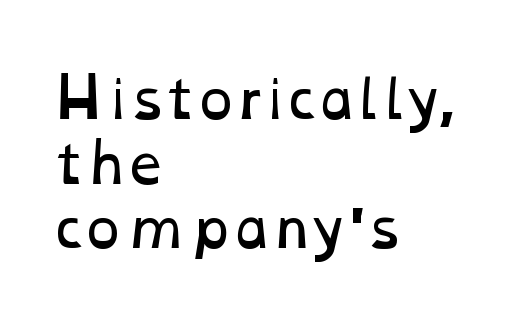
{"bold": "no", "weight": "regular", "width": "wide", "stroke_contrast": "low", "x_height": "medium", "monospaced": "no", "underline": "no", "align": "left", "line_spacing_ratio": 1.22, "letter_spacing": "normal", "letter_spacing_em": 0.0, "glyph_px": 53}
